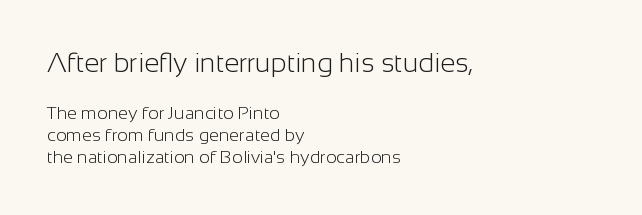
Is this a heavy cut? Hardly; it is regular or lighter. The paragraph shown leans on its left margin. Beneath every word, the page is bare. Style check: upright.
